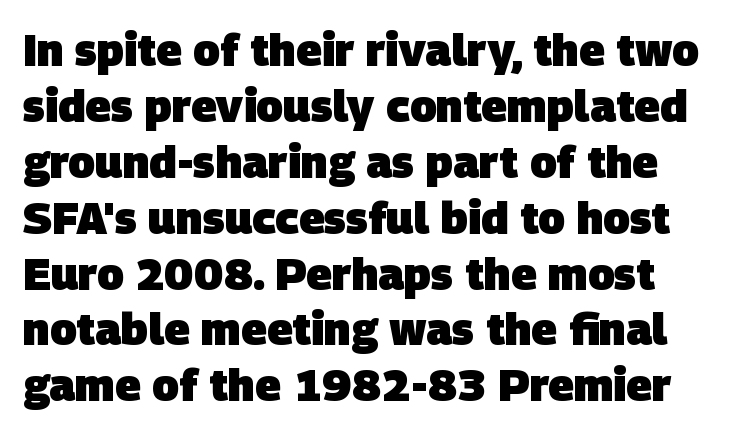
The image shows 44 px heavy sans-serif type; set normal line spacing (1.27x), normal letter spacing, not underlined; low stroke contrast and a large x-height.
